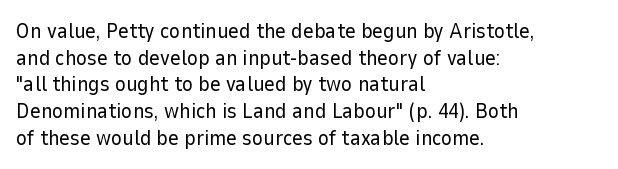
Summary of weight: not heavy and not bold. The vertical gap from one line to the next is medium. The type is set solid horizontally, with unmodified tracking. No italicization has been applied; the sample stays upright. The paragraph shown leans on its left margin. The gap between lines stays unmarked.
